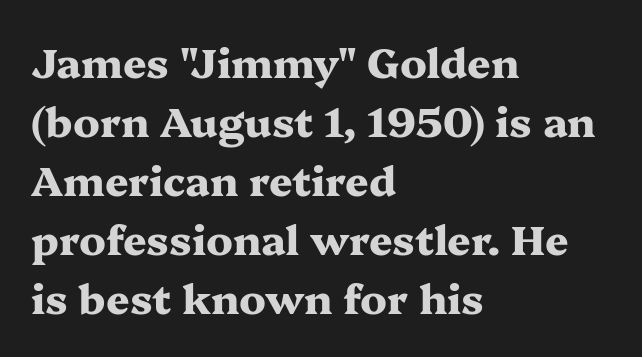
The image shows 41 px heavy, wide serif type, upright; set left-aligned, normal line spacing (1.44x), normal letter spacing, not underlined; medium stroke contrast and a medium x-height.
